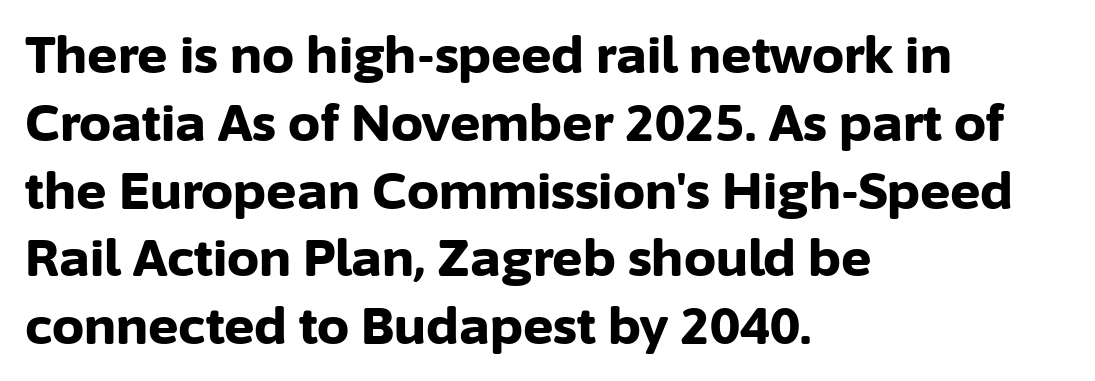
Q: Is the text bold? A: Yes.
Q: Is the text italic (slanted)? A: No, it is upright.
Q: Is the typeface a serif or a sans-serif typeface? A: Sans-serif.
Q: Is the text underlined? A: No.
Q: How is the paragraph aligned? A: Left-aligned.
Q: Is the spacing between letters normal or unusually wide? A: Normal.
Q: Is the spacing between lines tight, normal or loose? A: Normal.
Q: Width (condensed, normal, or wide)? A: Normal.
Q: Stroke contrast? A: Low.
Q: x-height? A: Medium.
Q: Monospaced? A: No.
